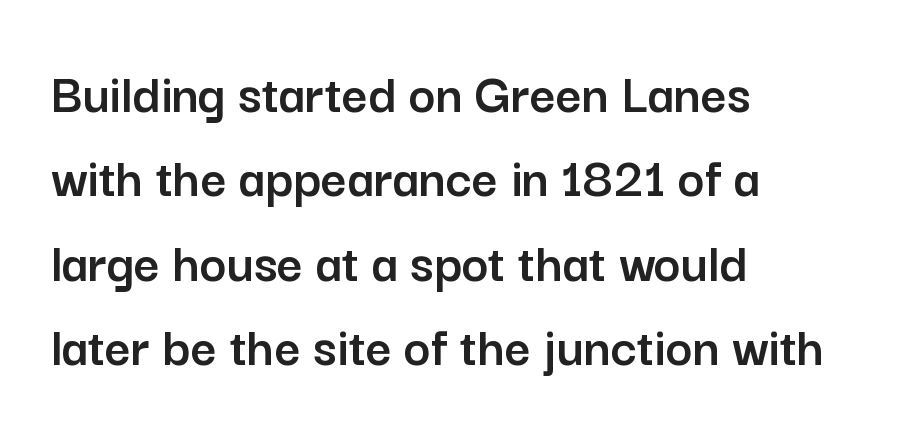
You could not count columns in this text — the font is proportionally spaced. The typeface chosen for these lines omits serifs. One glance says typical: line gaps are just what's usual. The horizontal fit of the characters is conventional and even. Every character sits straight up, as roman type does. The setting favours the left margin, as ordinary paragraphs usually do.
